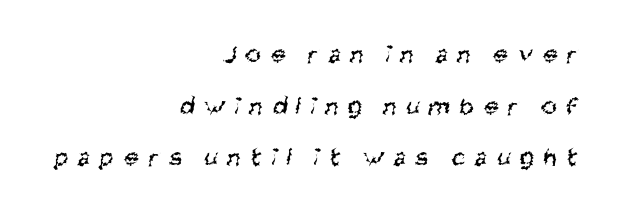
The image shows 26 px text type; set right-aligned, loose line spacing (1.99x), unusually wide letter spacing (+0.39 em), not underlined.
